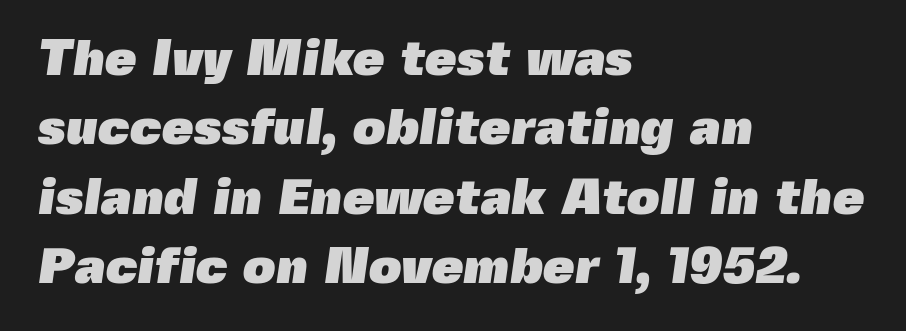
Q: Is the text bold? A: Yes.
Q: Is the typeface a serif or a sans-serif typeface? A: Sans-serif.
Q: Is the text underlined? A: No.
Q: How is the paragraph aligned? A: Left-aligned.
Q: Is the spacing between letters normal or unusually wide? A: Normal.
Q: Is the spacing between lines tight, normal or loose? A: Normal.
Q: Width (condensed, normal, or wide)? A: Normal.
Q: x-height? A: Medium.
Q: Monospaced? A: No.
